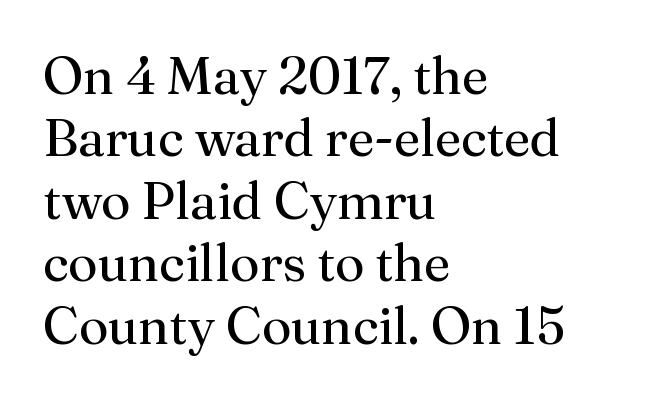
{"serif": "yes", "italic": "no", "bold": "no", "weight": "regular", "width": "normal", "stroke_contrast": "medium", "x_height": "medium", "monospaced": "no", "underline": "no", "align": "left", "line_spacing_ratio": 1.2, "letter_spacing": "normal", "letter_spacing_em": 0.0, "glyph_px": 52}
